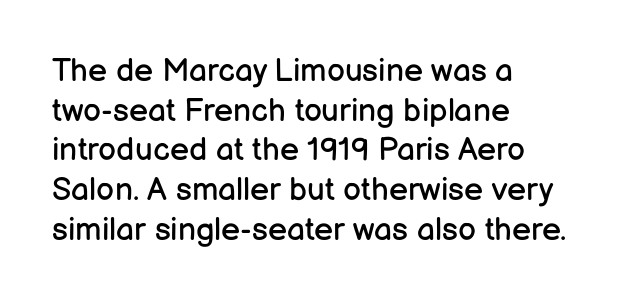
The image shows 32 px regular-weight sans-serif type, upright; set left-aligned, line spacing 1.24x, normal letter spacing, not underlined; low stroke contrast and a medium x-height.
